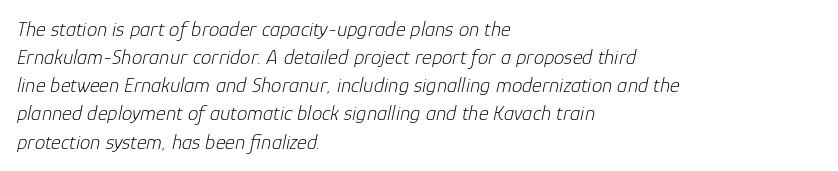
On a weight scale, this lands at 450 or below. The words here are not underlined. Line spacing here is normal. Slanted lettering throughout. In terms of letterspacing, this is plain default setting.
